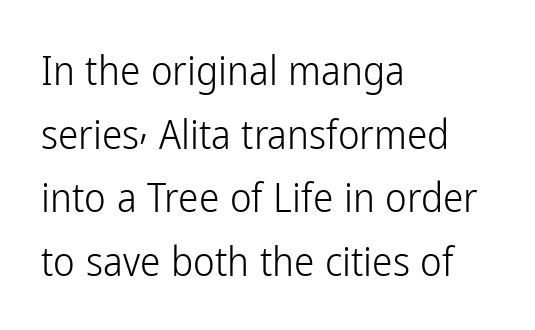
Q: Is the text bold? A: No.
Q: Is the text italic (slanted)? A: No, it is upright.
Q: Is the typeface a serif or a sans-serif typeface? A: Sans-serif.
Q: Is the text underlined? A: No.
Q: How is the paragraph aligned? A: Left-aligned.
Q: Is the spacing between letters normal or unusually wide? A: Normal.
Q: Is the spacing between lines tight, normal or loose? A: Normal.
Q: Width (condensed, normal, or wide)? A: Condensed.
Q: Stroke contrast? A: Low.
Q: x-height? A: Medium.
Q: Monospaced? A: No.
